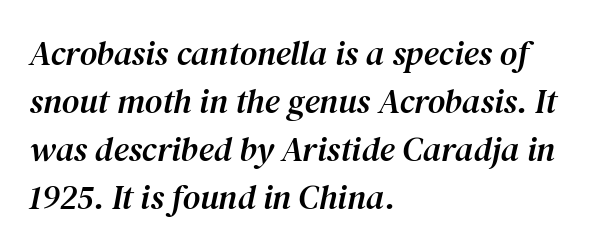
{"serif": "yes", "italic": "yes", "lean": "right", "slant_degrees": 12, "width": "normal", "stroke_contrast": "medium", "x_height": "medium", "monospaced": "no", "underline": "no", "align": "left", "line_spacing": "normal", "line_spacing_ratio": 1.41, "letter_spacing": "normal", "letter_spacing_em": 0.0, "glyph_px": 34}
